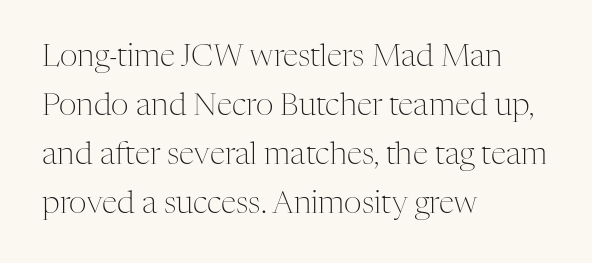
The image shows 31 px light serif type, upright; set left-aligned, normal line spacing (1.58x), normal letter spacing, not underlined; medium stroke contrast and a medium x-height.
